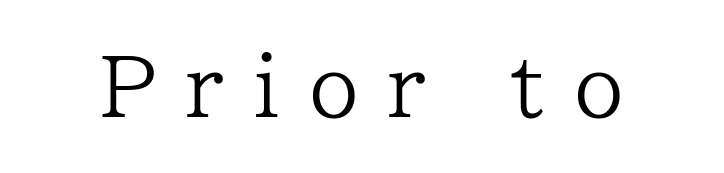
The image shows 80 px regular-weight serif type, upright; set unusually wide letter spacing (+0.37 em), not underlined; low stroke contrast and a medium x-height.
